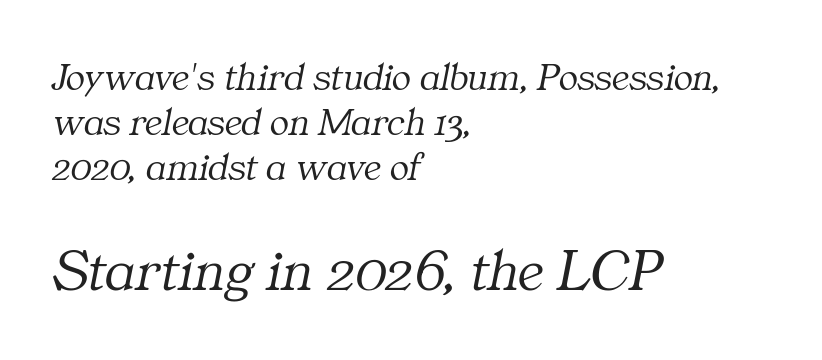
Q: Is the text bold? A: No.
Q: Is the text italic (slanted)? A: Yes, it leans right by about 11 degrees.
Q: Is the typeface a serif or a sans-serif typeface? A: Serif.
Q: Is the text underlined? A: No.
Q: How is the paragraph aligned? A: Left-aligned.
Q: Is the spacing between letters normal or unusually wide? A: Normal.
Q: Is the spacing between lines tight, normal or loose? A: Tight.
Q: Which block of text is set in a larger size, the first (top) or the second (bottom)? A: The second (bottom) one.
Q: Width (condensed, normal, or wide)? A: Normal.
Q: Stroke contrast? A: Medium.
Q: x-height? A: Medium.
Q: Monospaced? A: No.
